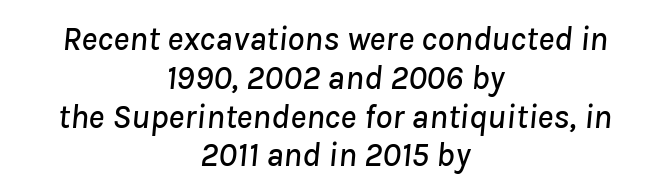
The space between consecutive lines is stingy. The whole block is typeset with a tilt. Each letter keeps its own natural width here, so spacing adapts to shape. Reading down the block, each line starts at a different indent, mirrored at its end. Tracking here is standard; glyphs follow each other at the usual distance.
